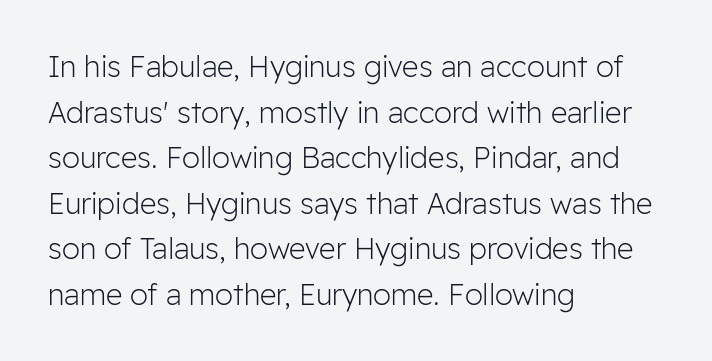
Q: Is the text bold? A: No.
Q: Is the text italic (slanted)? A: No, it is upright.
Q: Is the typeface a serif or a sans-serif typeface? A: Sans-serif.
Q: Is the text underlined? A: No.
Q: How is the paragraph aligned? A: Left-aligned.
Q: Is the spacing between letters normal or unusually wide? A: Normal.
Q: Is the spacing between lines tight, normal or loose? A: Normal.
Q: Width (condensed, normal, or wide)? A: Normal.
Q: Stroke contrast? A: Low.
Q: x-height? A: Medium.
Q: Monospaced? A: No.
